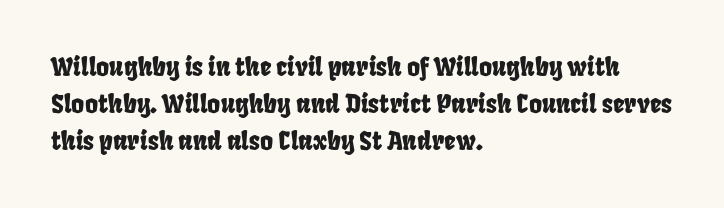
The image shows 25 px text type; set left-aligned, normal line spacing (1.48x), normal letter spacing, not underlined.
